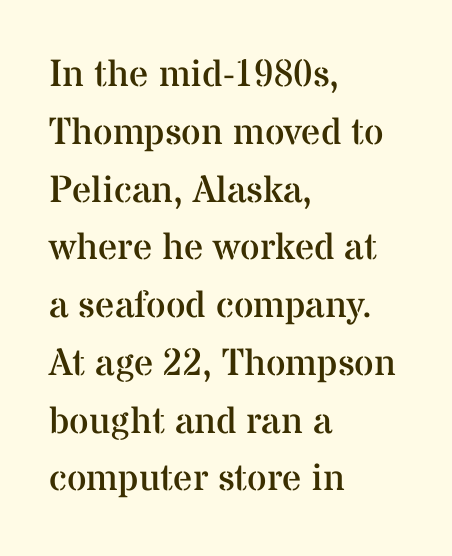
{"serif": "yes", "italic": "no", "bold": "no", "weight": "regular", "width": "normal", "stroke_contrast": "medium", "x_height": "medium", "monospaced": "no", "underline": "no", "align": "left", "line_spacing": "normal", "line_spacing_ratio": 1.52, "letter_spacing": "normal", "letter_spacing_em": 0.0, "glyph_px": 38}
